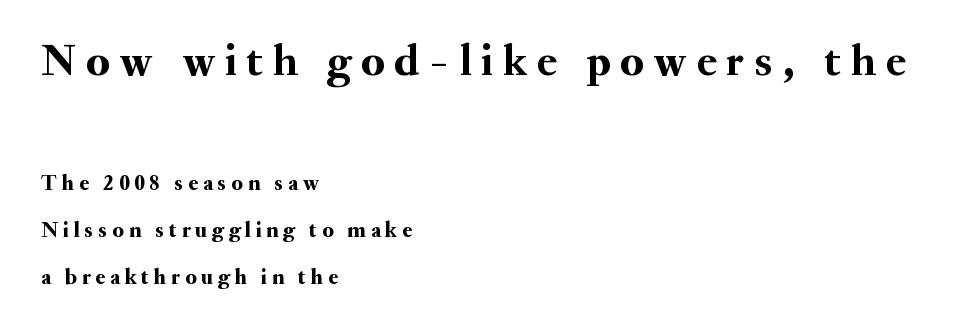
When letters stand straight like this, we call the style roman or upright. The rendering shows small feet on the letterforms — a serif design. These lines have a slow, spaced-out rhythm from letter to letter. Larger block? The one above; the one below is distinctly smaller.
